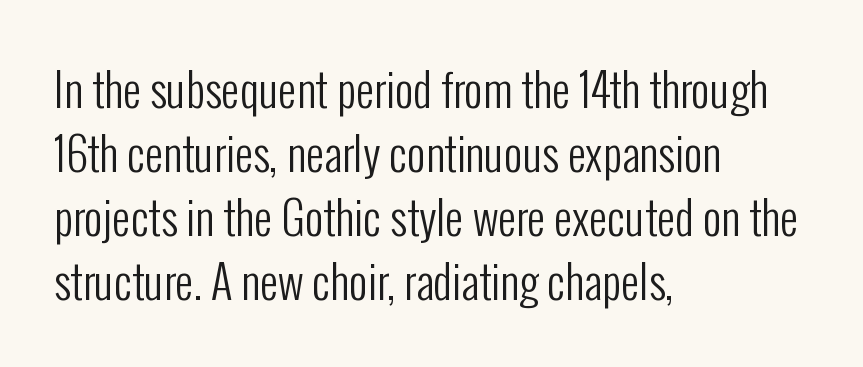
{"serif": "no", "italic": "no", "bold": "no", "weight": "regular", "width": "condensed", "stroke_contrast": "low", "x_height": "medium", "monospaced": "no", "underline": "no", "align": "left", "line_spacing": "normal", "line_spacing_ratio": 1.42, "letter_spacing": "normal", "letter_spacing_em": 0.0, "glyph_px": 45}
